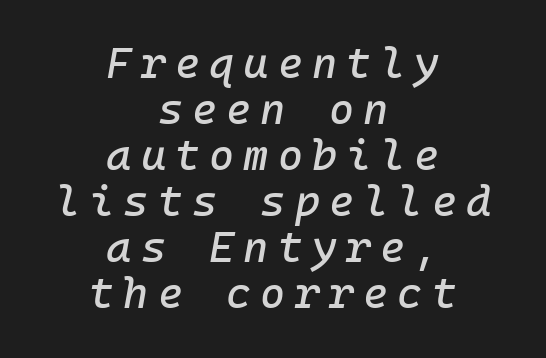
The image shows 43 px text type, italic (leaning right); set centered, tight line spacing (1.07x), unusually wide letter spacing (+0.21 em), not underlined; low stroke contrast and a medium x-height.
